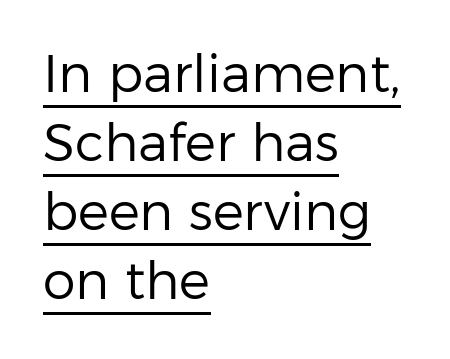
Each stroke keeps to a modest, everyday thickness or less. You could call the tracking neutral — neither tight nor loose. Is there an underline? Yes — a line sits under the letters. The typesetter chose a ragged-right arrangement here.
